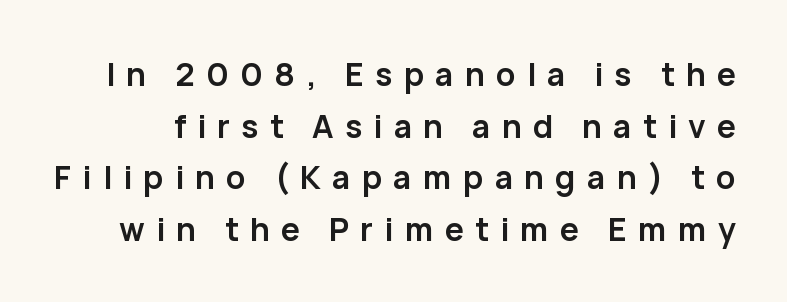
The letters are bold, with thick, heavy strokes. One glance says typical: line gaps are just what's usual. Is this a fixed-width face? No — the glyphs have proportional, varying widths. Beneath every word, the page is bare. Substantial extra tracking has been applied to these lines. Quick note: not italic, upright.
